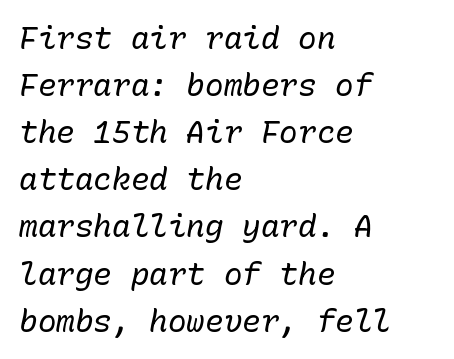
In CSS terms this would be text-align: left. The rendering uses typewriter-style spacing with identical character cells. The zone under the glyphs is completely vacant. Caption: face not bold, strokes unweighted. The glyphs look as if they've been sheared to an angle. The rendering uses a moderate line-height, typical for paragraphs.
